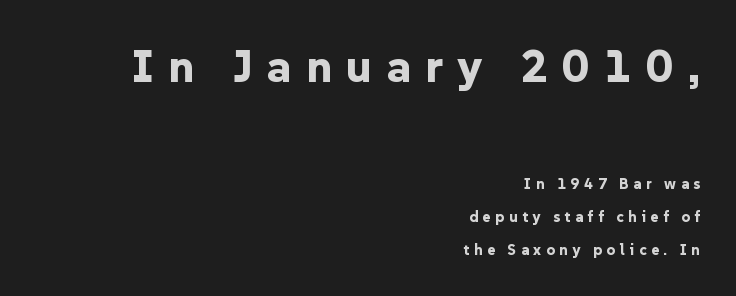
{"serif": "no", "italic": "no", "bold": "yes", "weight": "bold", "width": "normal", "stroke_contrast": "low", "x_height": "medium", "monospaced": "no", "underline": "no", "align": "right", "line_spacing": "loose", "line_spacing_ratio": 2.2, "letter_spacing": "wide", "letter_spacing_em": 0.31, "larger_block": "first", "size_ratio": 3.07, "glyph_px": 46}
